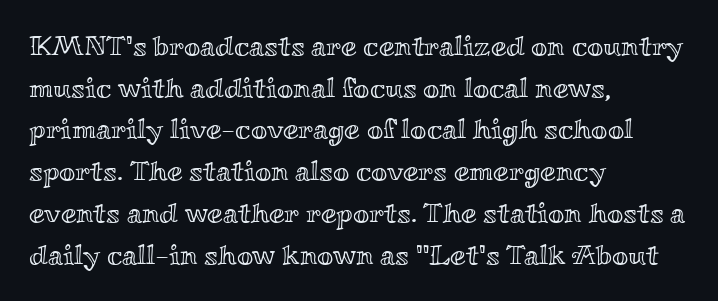
Q: Is the text italic (slanted)? A: No, it is upright.
Q: Is the text underlined? A: No.
Q: How is the paragraph aligned? A: Left-aligned.
Q: Is the spacing between letters normal or unusually wide? A: Normal.
Q: Is the spacing between lines tight, normal or loose? A: Normal.
Q: Width (condensed, normal, or wide)? A: Wide.
Q: x-height? A: Small.
Q: Monospaced? A: No.
